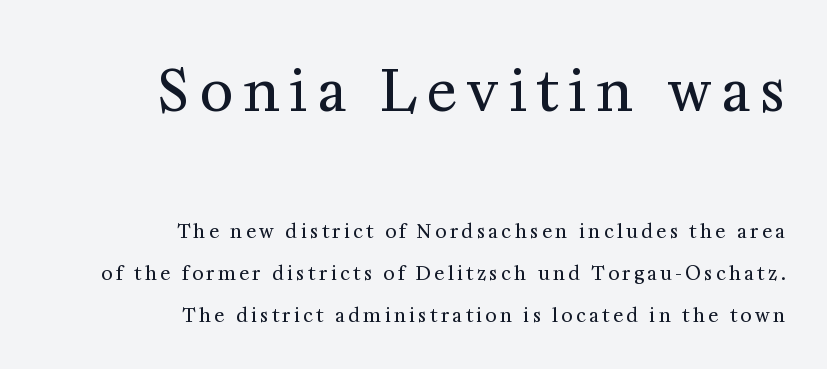
{"serif": "yes", "italic": "no", "bold": "no", "weight": "regular", "width": "normal", "stroke_contrast": "medium", "x_height": "medium", "monospaced": "no", "underline": "no", "align": "right", "line_spacing": "loose", "line_spacing_ratio": 2.23, "larger_block": "first", "size_ratio": 3.0, "glyph_px": 57}
